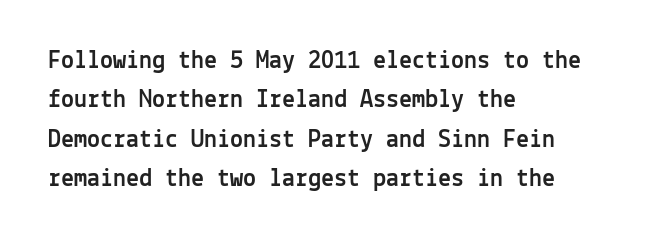
The image shows 26 px text type, upright; set left-aligned, normal line spacing (1.51x), normal letter spacing, not underlined.
